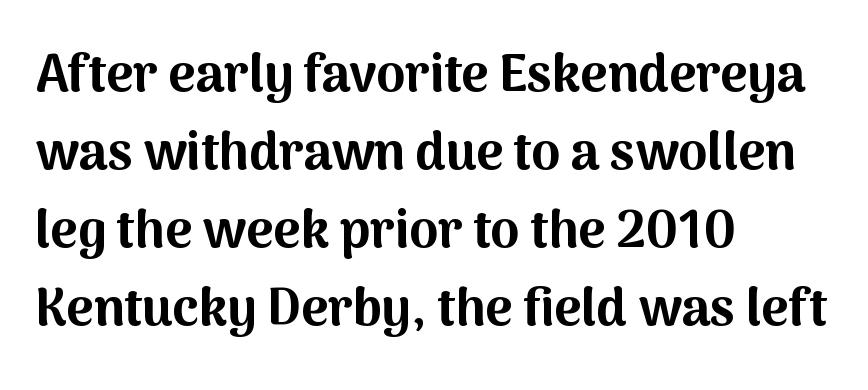
Q: Is the text bold? A: Yes.
Q: Is the text italic (slanted)? A: No, it is upright.
Q: Is the typeface a serif or a sans-serif typeface? A: Sans-serif.
Q: Is the text underlined? A: No.
Q: How is the paragraph aligned? A: Left-aligned.
Q: Is the spacing between letters normal or unusually wide? A: Normal.
Q: Is the spacing between lines tight, normal or loose? A: Normal.
Q: Width (condensed, normal, or wide)? A: Normal.
Q: Stroke contrast? A: Medium.
Q: x-height? A: Medium.
Q: Monospaced? A: No.
